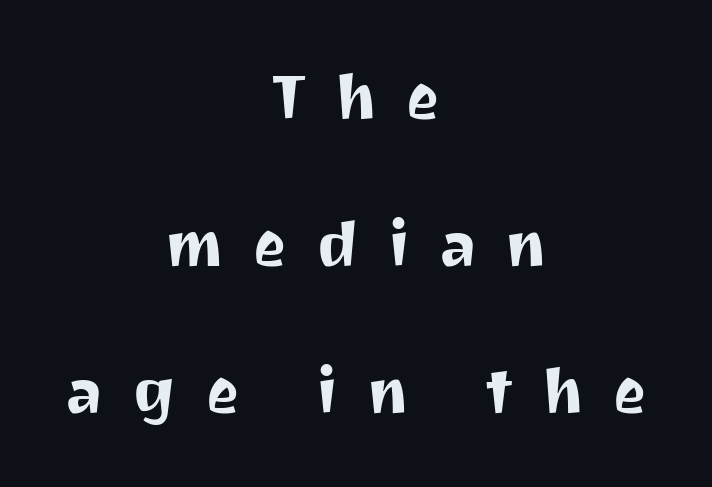
{"serif": "no", "italic": "no", "width": "normal", "stroke_contrast": "medium", "x_height": "medium", "monospaced": "no", "underline": "no", "align": "center", "line_spacing": "loose", "line_spacing_ratio": 2.33, "letter_spacing": "wide", "letter_spacing_em": 0.46, "glyph_px": 63}
